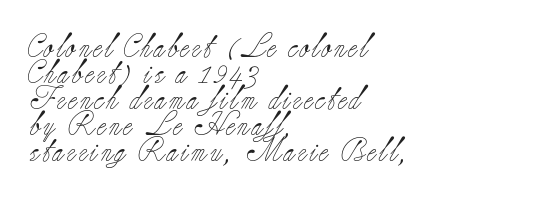
{"bold": "no", "underline": "no", "align": "left", "line_spacing": "tight", "line_spacing_ratio": 1.08, "glyph_px": 24}
